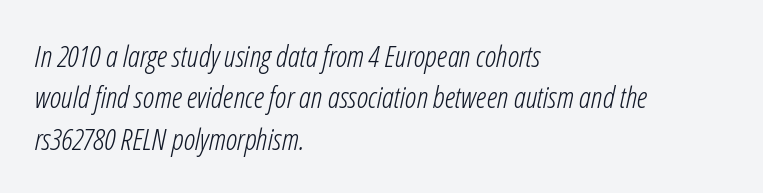
Q: Is the text bold? A: No.
Q: Is the text italic (slanted)? A: Yes, it leans right by about 12 degrees.
Q: Is the text underlined? A: No.
Q: How is the paragraph aligned? A: Left-aligned.
Q: Is the spacing between letters normal or unusually wide? A: Normal.
Q: Is the spacing between lines tight, normal or loose? A: Normal.
Q: Width (condensed, normal, or wide)? A: Condensed.
Q: Stroke contrast? A: Low.
Q: x-height? A: Medium.
Q: Monospaced? A: No.
